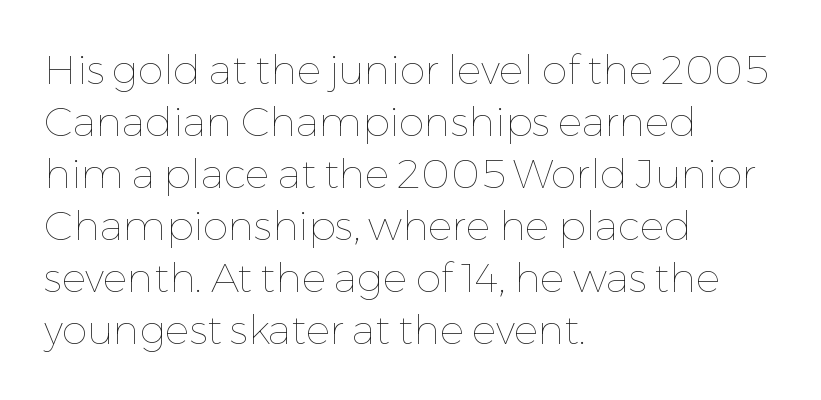
The image shows 41 px thin type, upright; set left-aligned, normal line spacing (1.27x), normal letter spacing, not underlined; low stroke contrast and a medium x-height.
